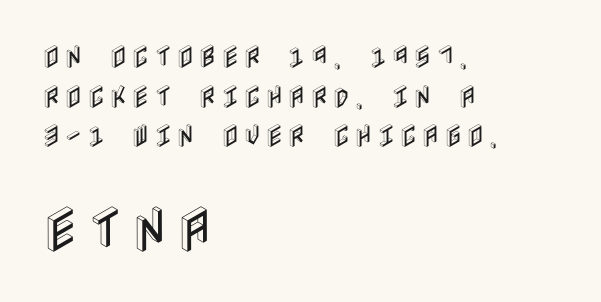
{"italic": "no", "width": "condensed", "x_height": "large", "underline": "no", "align": "left", "line_spacing": "normal", "line_spacing_ratio": 1.59, "larger_block": "second", "size_ratio": 2.0, "glyph_px": 50}
